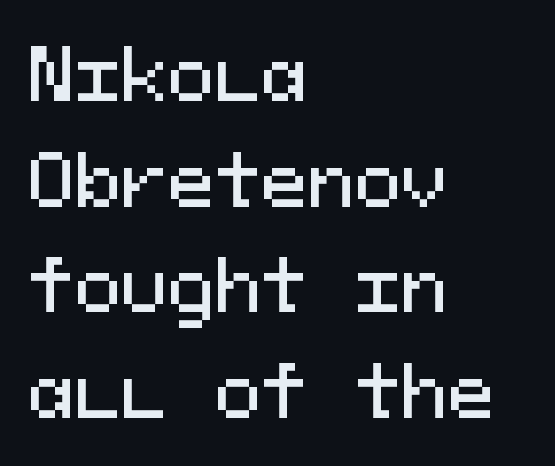
The type is set solid horizontally, with unmodified tracking. In terms of leading, this rendering sits right in the middle. What kind of face is this? One without serifs — a sans. Spacing verdict: monospaced, one width for all characters.
